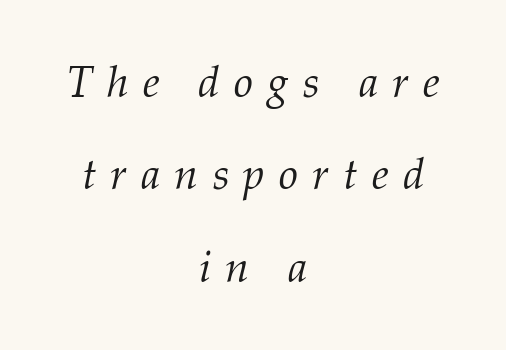
Q: Is the text bold? A: No.
Q: Is the text italic (slanted)? A: Yes, it leans right by about 12 degrees.
Q: Is the typeface a serif or a sans-serif typeface? A: Serif.
Q: Is the text underlined? A: No.
Q: How is the paragraph aligned? A: Centered.
Q: Is the spacing between letters normal or unusually wide? A: Unusually wide.
Q: Is the spacing between lines tight, normal or loose? A: Loose.
Q: Width (condensed, normal, or wide)? A: Normal.
Q: Stroke contrast? A: Medium.
Q: x-height? A: Medium.
Q: Monospaced? A: No.
